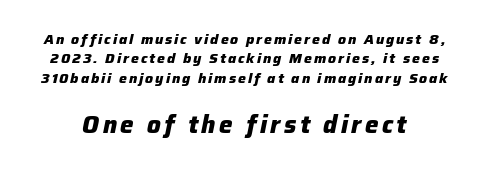
{"italic": "yes", "lean": "right", "slant_degrees": 12, "bold": "yes", "underline": "no", "line_spacing": "normal", "line_spacing_ratio": 1.38, "larger_block": "second", "size_ratio": 1.71, "glyph_px": 24}
